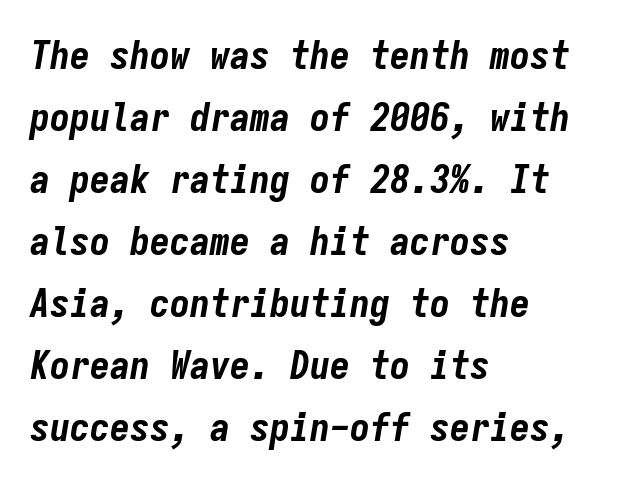
Q: Is the text bold? A: Yes.
Q: Is the text italic (slanted)? A: Yes, it leans right by about 9 degrees.
Q: Is the text underlined? A: No.
Q: How is the paragraph aligned? A: Left-aligned.
Q: Is the spacing between letters normal or unusually wide? A: Normal.
Q: Is the spacing between lines tight, normal or loose? A: Normal.
Q: Width (condensed, normal, or wide)? A: Condensed.
Q: Stroke contrast? A: Low.
Q: x-height? A: Medium.
Q: Monospaced? A: Yes.
